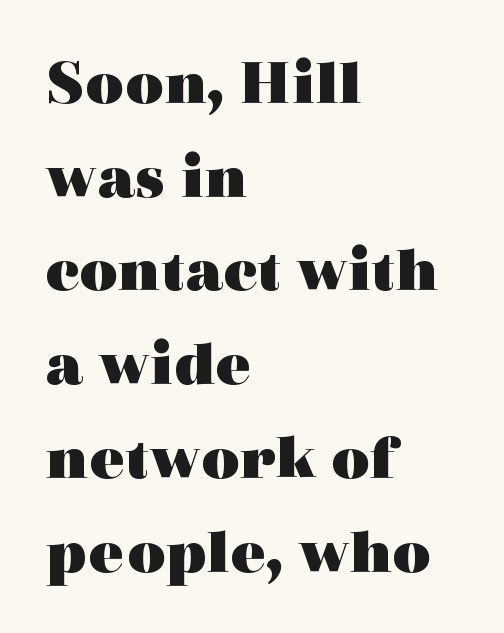
{"serif": "yes", "italic": "no", "bold": "yes", "weight": "heavy", "width": "wide", "x_height": "medium", "monospaced": "no", "underline": "no", "align": "left", "line_spacing": "normal", "line_spacing_ratio": 1.42, "letter_spacing": "normal", "letter_spacing_em": 0.0, "glyph_px": 66}
